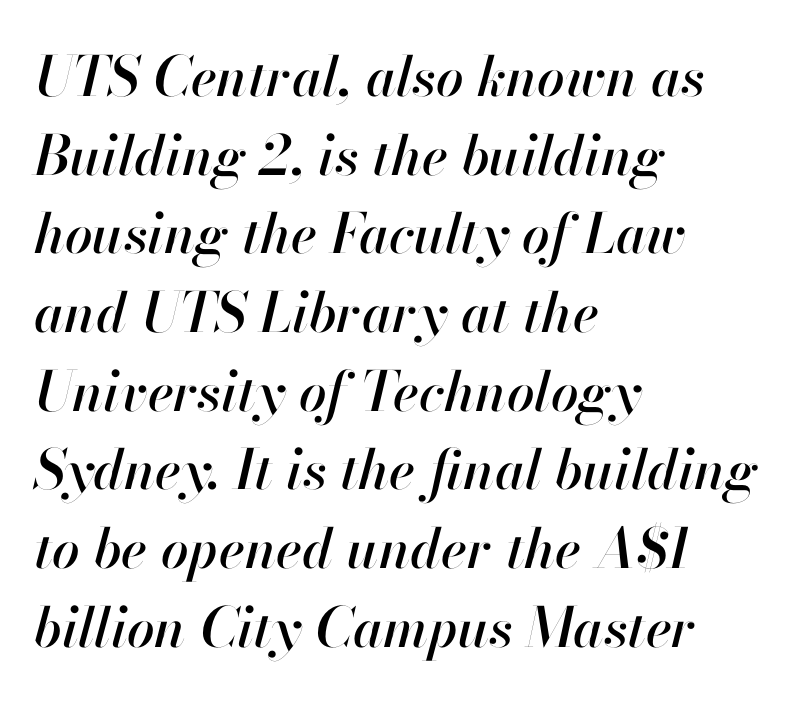
Q: Is the text italic (slanted)? A: Yes, it leans right by about 13 degrees.
Q: Is the text underlined? A: No.
Q: How is the paragraph aligned? A: Left-aligned.
Q: Is the spacing between letters normal or unusually wide? A: Normal.
Q: Is the spacing between lines tight, normal or loose? A: Normal.
Q: Width (condensed, normal, or wide)? A: Normal.
Q: Stroke contrast? A: High.
Q: x-height? A: Small.
Q: Monospaced? A: No.
